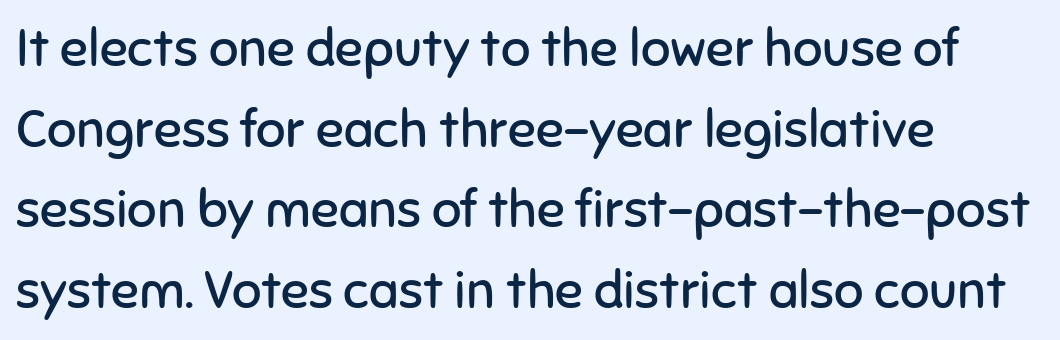
The string is rendered with underlining switched off. The typesetting does not lean heavy: it is not bold. Characters remain perfectly vertical along every line. What stands out about the letter spacing? Nothing — it is the standard amount. This sample uses a sans-serif face. The compositor pushed each line to the left boundary.
